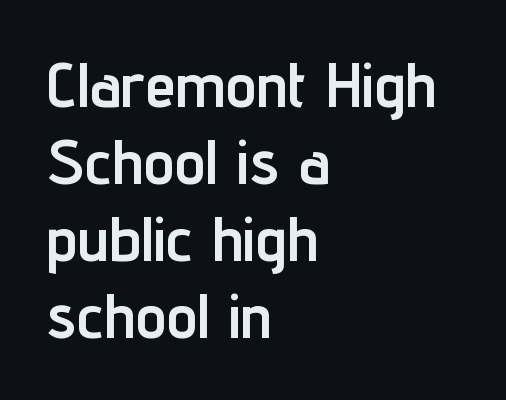
The image shows 62 px semibold, condensed sans-serif type, upright; set left-aligned, line spacing 1.24x, normal letter spacing, not underlined; low stroke contrast and a medium x-height.
